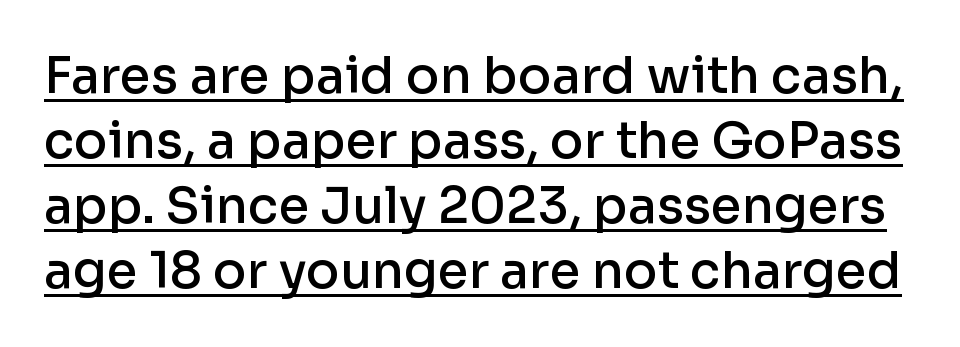
The image shows 50 px semibold sans-serif type, upright; set normal line spacing (1.3x), normal letter spacing, underlined; low stroke contrast and a medium x-height.
